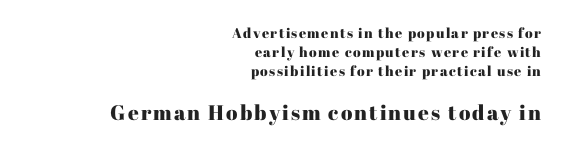
{"italic": "no", "underline": "no", "align": "right", "line_spacing": "normal", "line_spacing_ratio": 1.37, "larger_block": "second", "size_ratio": 1.5, "glyph_px": 21}
